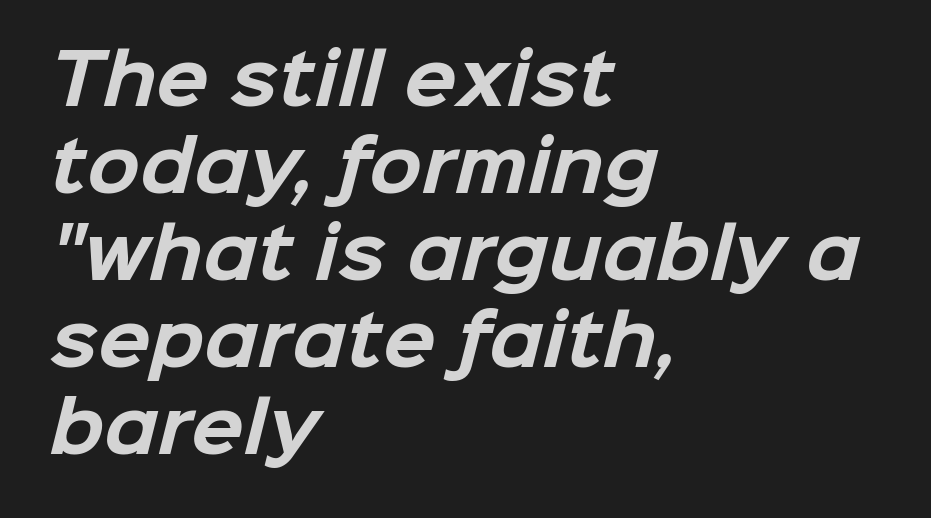
Is this a fixed-width face? No — the glyphs have proportional, varying widths. Its strokes are broad and dark, the hallmark of bold type. The horizontal fit of the characters is conventional and even. Is this a sans? Yes — the strokes have no serifs. The lines in this sample share a left origin and differ only in where they stop. Each row of text sits above clean, open space.
